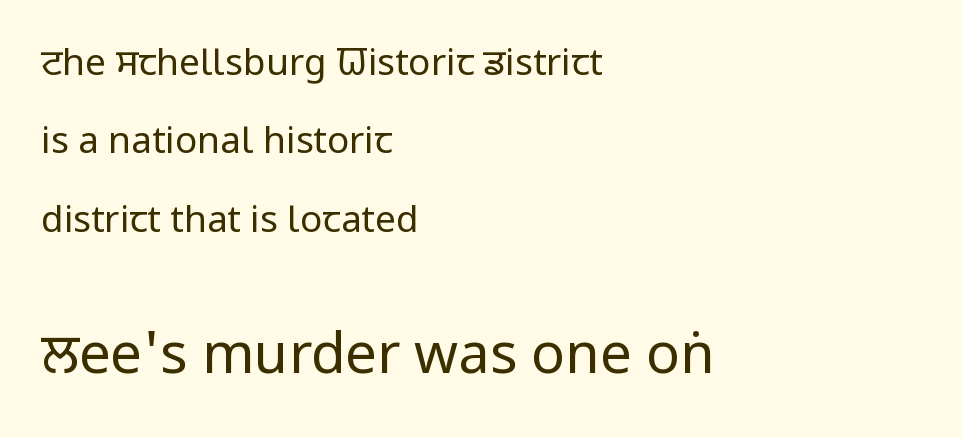
The image shows 56 px regular-weight, condensed sans-serif type, upright; set left-aligned, loose line spacing (2.12x), normal letter spacing, not underlined; the second (bottom) block is 1.51x larger; low stroke contrast and a large x-height.
